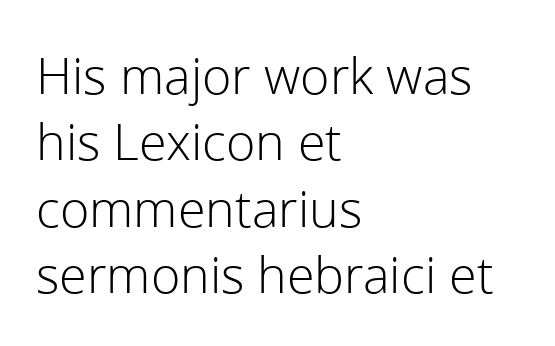
{"serif": "no", "italic": "no", "bold": "no", "weight": "light", "width": "normal", "stroke_contrast": "low", "x_height": "medium", "monospaced": "no", "underline": "no", "align": "left", "line_spacing_ratio": 1.23, "letter_spacing": "normal", "letter_spacing_em": 0.0, "glyph_px": 54}
